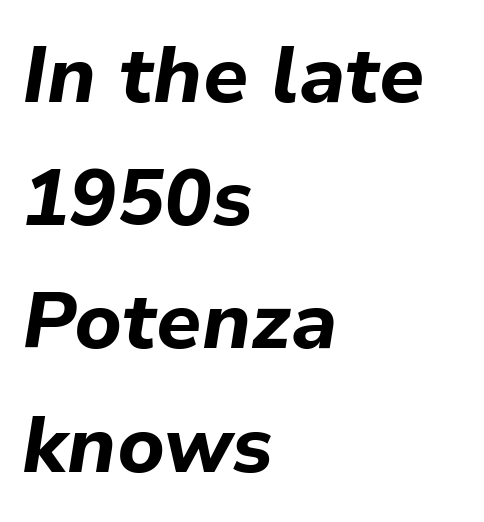
A typesetter would call this zero additional tracking. Nobody drew a line under any word here. Plenty of ink on the page — the face is bold. The passage shown is typed in a proportional face where columns would drift. If you measured baseline to baseline, you'd find a middling distance.
